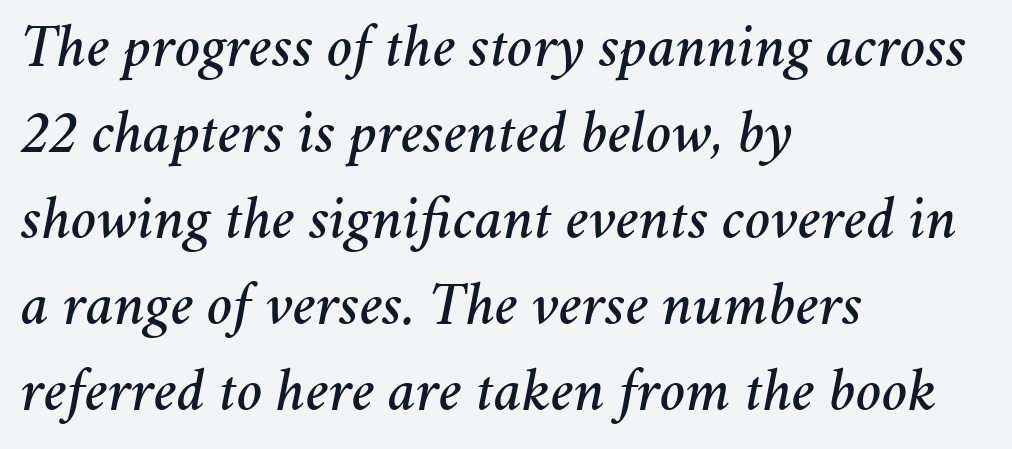
Q: Is the text italic (slanted)? A: Yes, it leans right by about 11 degrees.
Q: Is the text underlined? A: No.
Q: How is the paragraph aligned? A: Left-aligned.
Q: Is the spacing between letters normal or unusually wide? A: Normal.
Q: Is the spacing between lines tight, normal or loose? A: Normal.
Q: Width (condensed, normal, or wide)? A: Normal.
Q: Stroke contrast? A: Medium.
Q: x-height? A: Medium.
Q: Monospaced? A: No.
